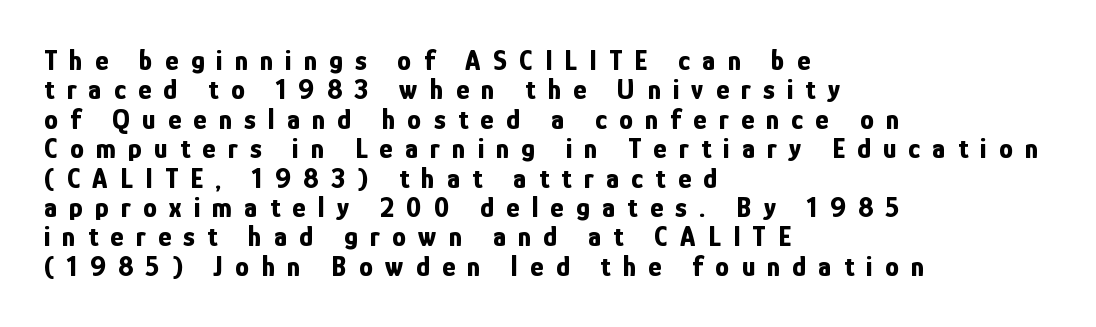
The image shows 28 px bold, condensed sans-serif type, upright; set left-aligned, tight line spacing (1.05x), unusually wide letter spacing (+0.44 em), not underlined; low stroke contrast and a medium x-height.
